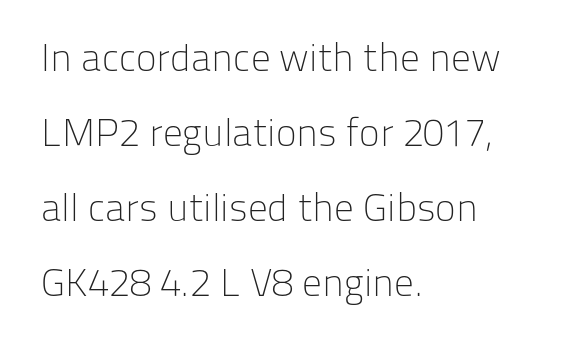
The rendering shows plain stroke endings on the letterforms — a sans-serif design. These lines are set flush left with a ragged right edge. Note the varied advance widths — an 'i' is clearly narrower than an 'm'. Every stem runs plumb, perpendicular to the baseline. The font sits on the lighter half of the weight spectrum, regular included.
